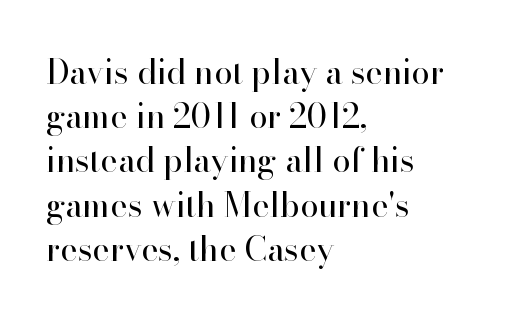
{"serif": "yes", "italic": "no", "bold": "no", "weight": "regular", "width": "normal", "stroke_contrast": "high", "x_height": "small", "monospaced": "no", "underline": "no", "align": "left", "line_spacing": "normal", "line_spacing_ratio": 1.34, "letter_spacing": "normal", "letter_spacing_em": 0.0, "glyph_px": 33}
